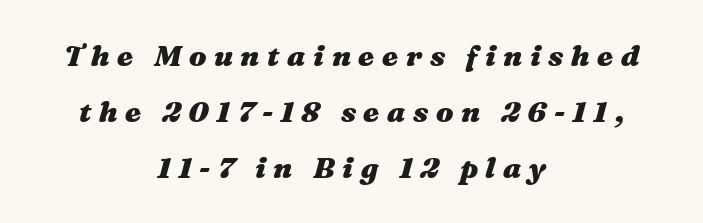
The image shows 29 px heavy, wide type, italic (leaning right); set centered, loose line spacing (1.93x), unusually wide letter spacing (+0.26 em), not underlined; medium stroke contrast and a medium x-height.
